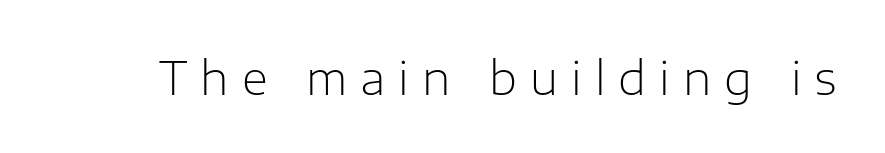
The image shows 45 px light sans-serif type, upright; set unusually wide letter spacing (+0.29 em), not underlined; low stroke contrast and a medium x-height.
